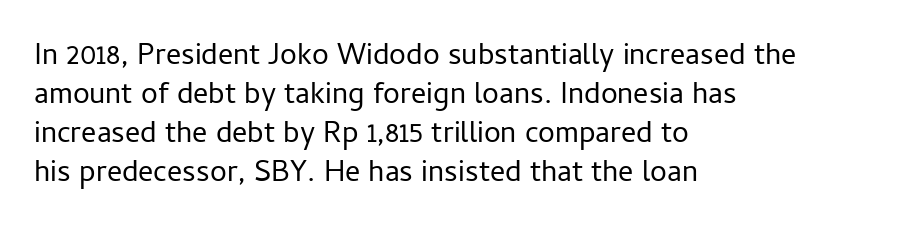
Q: Is the text bold? A: No.
Q: Is the text italic (slanted)? A: No, it is upright.
Q: Is the typeface a serif or a sans-serif typeface? A: Sans-serif.
Q: Is the text underlined? A: No.
Q: How is the paragraph aligned? A: Left-aligned.
Q: Is the spacing between letters normal or unusually wide? A: Normal.
Q: Is the spacing between lines tight, normal or loose? A: Normal.
Q: Width (condensed, normal, or wide)? A: Normal.
Q: Stroke contrast? A: Low.
Q: x-height? A: Medium.
Q: Monospaced? A: No.
